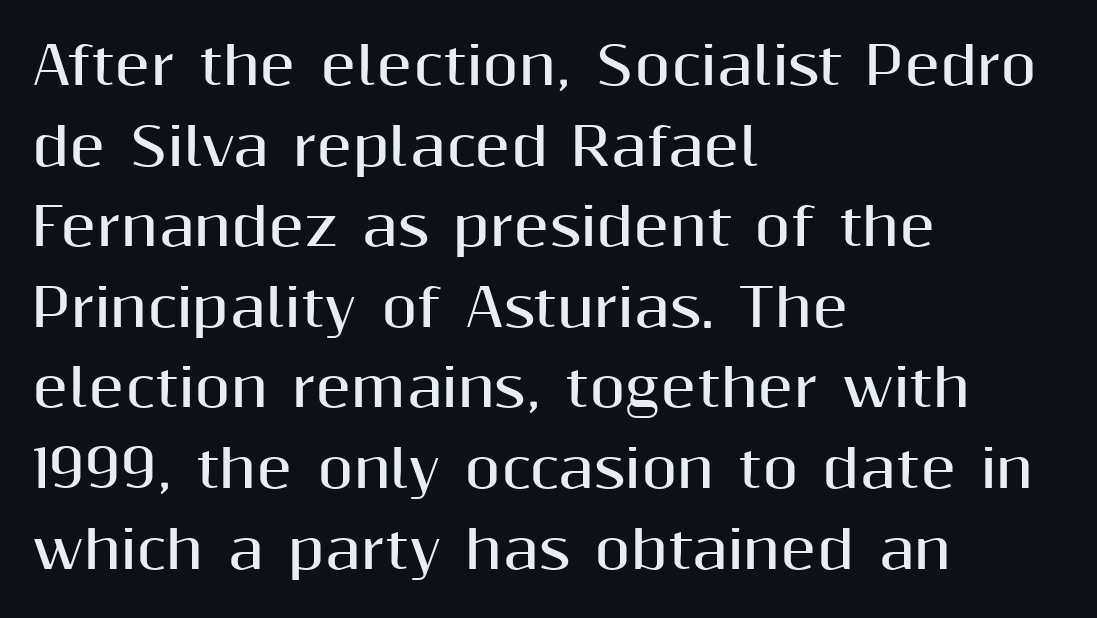
The designer left line spacing at the default. The compositor pushed each line to the left boundary. A typesetter would mark this as roman, not italic. Has an underline been added? It has not. Stroke terminals: plain, sans-serif. The rendering uses natural spacing where letterforms have individual widths.
